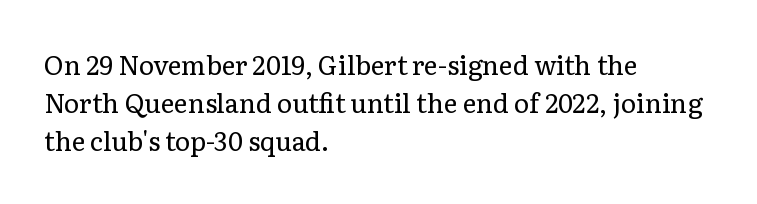
Q: Is the text bold? A: No.
Q: Is the text italic (slanted)? A: No, it is upright.
Q: Is the text underlined? A: No.
Q: How is the paragraph aligned? A: Left-aligned.
Q: Is the spacing between letters normal or unusually wide? A: Normal.
Q: Is the spacing between lines tight, normal or loose? A: Normal.
